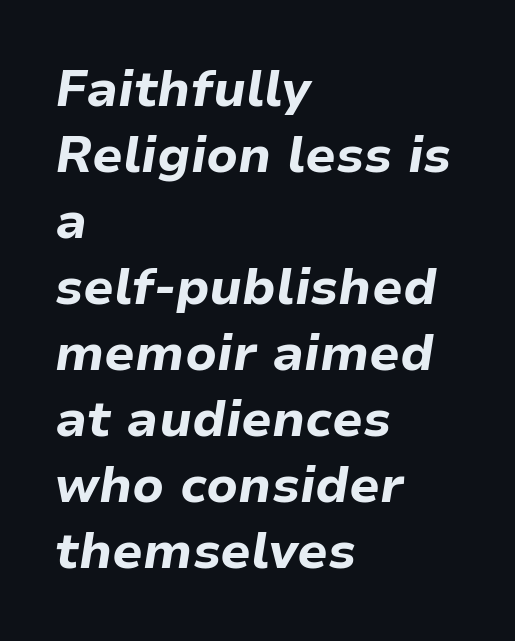
Teacher's note: observe the even left margin — that is flush-left alignment. The letters advance in unequal steps, a hallmark of proportional type. A clean baseline with only descenders dipping below it. When letters slant like this, we call the style italic. In terms of leading, this rendering sits right in the middle. I'd describe the lettering as bold — thick and assertive.
